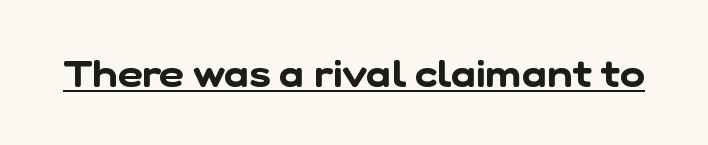
Q: Is the typeface a serif or a sans-serif typeface? A: Sans-serif.
Q: Is the text underlined? A: Yes.
Q: Is the spacing between letters normal or unusually wide? A: Normal.
Q: Width (condensed, normal, or wide)? A: Normal.
Q: Stroke contrast? A: Low.
Q: x-height? A: Medium.
Q: Monospaced? A: No.
